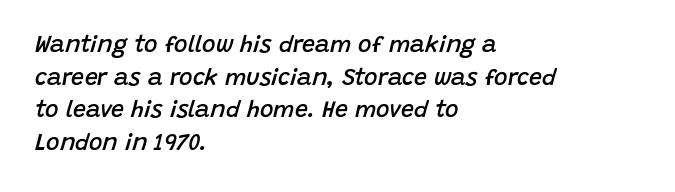
{"italic": "yes", "lean": "right", "slant_degrees": 15, "bold": "semi", "underline": "no", "align": "left", "line_spacing": "normal", "line_spacing_ratio": 1.42, "letter_spacing": "normal", "letter_spacing_em": 0.0, "glyph_px": 23}
